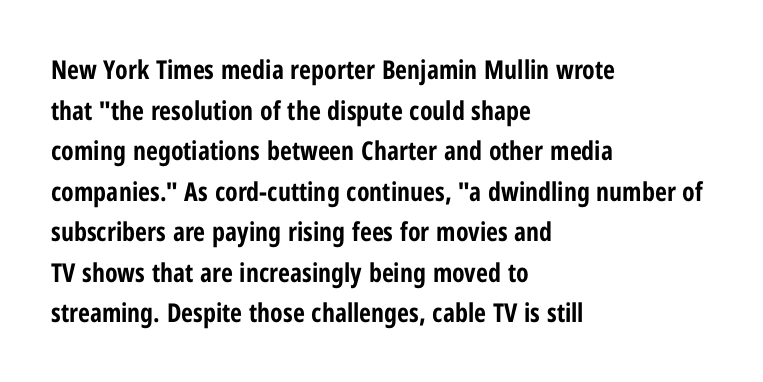
Q: Is the text bold? A: Yes.
Q: Is the text italic (slanted)? A: No, it is upright.
Q: Is the text underlined? A: No.
Q: How is the paragraph aligned? A: Left-aligned.
Q: Is the spacing between letters normal or unusually wide? A: Normal.
Q: Is the spacing between lines tight, normal or loose? A: Normal.
